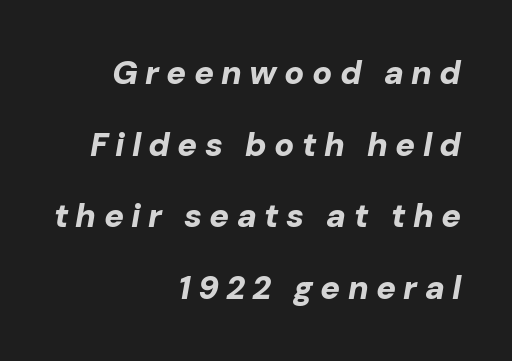
The image shows 33 px bold type, italic (leaning right); set right-aligned, loose line spacing (2.17x), unusually wide letter spacing (+0.22 em), not underlined; low stroke contrast and a medium x-height.
